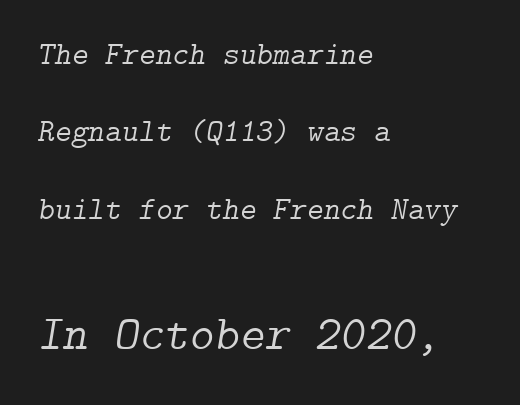
The image shows 48 px light serif type, italic (leaning right); set left-aligned, loose line spacing (2.42x), normal letter spacing, not underlined; the second (bottom) block is 1.5x larger; low stroke contrast and a medium x-height.
